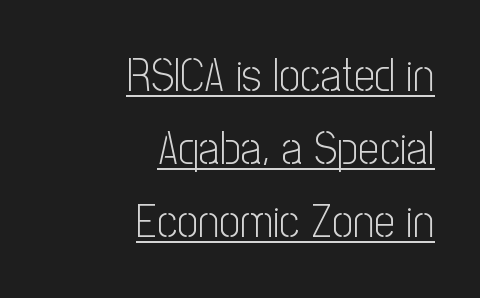
The image shows 47 px light, condensed sans-serif type, upright; set right-aligned, normal line spacing (1.55x), normal letter spacing, underlined; low stroke contrast and a medium x-height.
